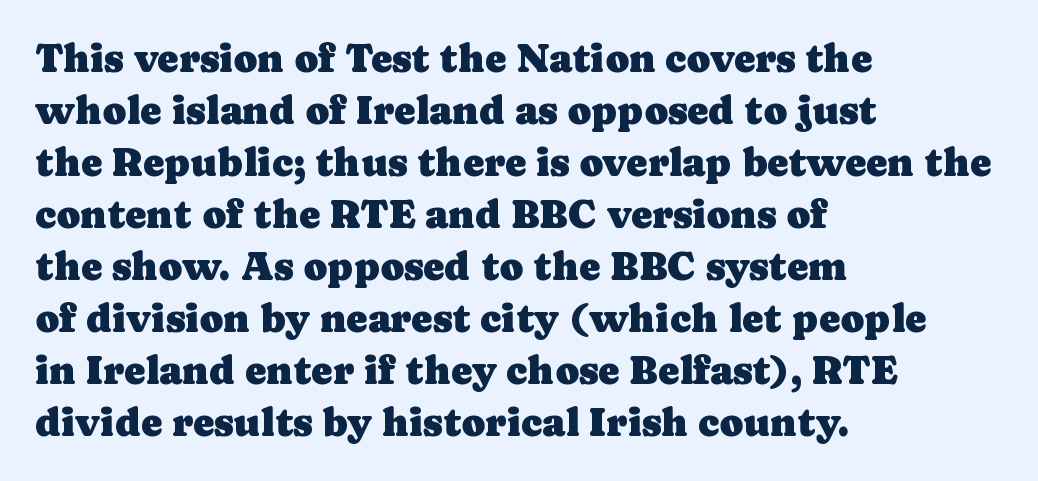
{"serif": "yes", "italic": "no", "width": "normal", "stroke_contrast": "low", "x_height": "medium", "monospaced": "no", "underline": "no", "align": "left", "line_spacing": "normal", "line_spacing_ratio": 1.3, "letter_spacing": "normal", "letter_spacing_em": 0.0, "glyph_px": 40}
